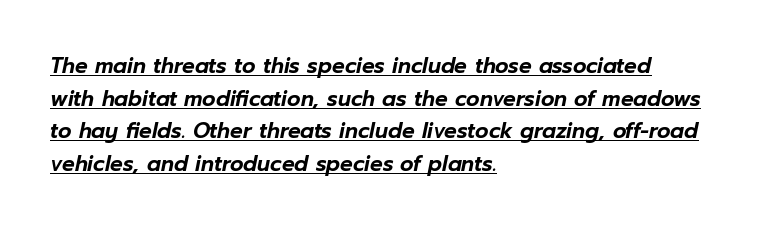
Q: Is the text italic (slanted)? A: Yes, it leans right by about 12 degrees.
Q: Is the text underlined? A: Yes.
Q: How is the paragraph aligned? A: Left-aligned.
Q: Is the spacing between letters normal or unusually wide? A: Normal.
Q: Is the spacing between lines tight, normal or loose? A: Normal.
